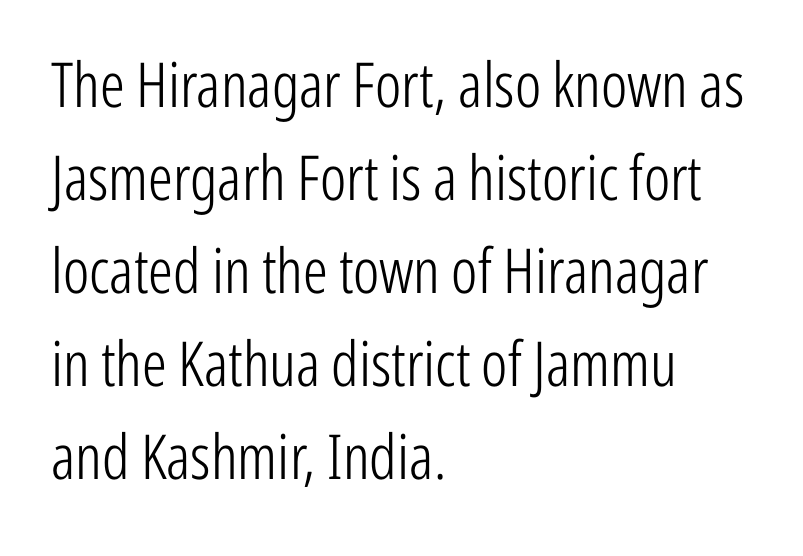
This is the regular roman posture of the typeface. A normal amount of white space separates one row of letters from the next. The face used here is proportionally spaced, like ordinary book or web type. Nobody drew a line under any word here.
